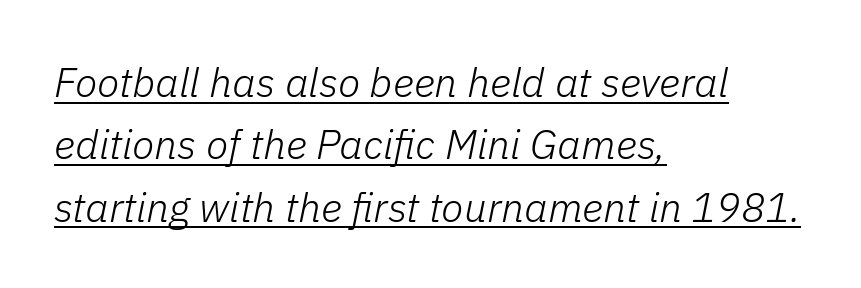
Q: Is the text bold? A: No.
Q: Is the text italic (slanted)? A: Yes, it leans right by about 11 degrees.
Q: Is the text underlined? A: Yes.
Q: How is the paragraph aligned? A: Left-aligned.
Q: Is the spacing between letters normal or unusually wide? A: Normal.
Q: Is the spacing between lines tight, normal or loose? A: Normal.
Q: Width (condensed, normal, or wide)? A: Normal.
Q: Stroke contrast? A: Low.
Q: x-height? A: Medium.
Q: Monospaced? A: No.
